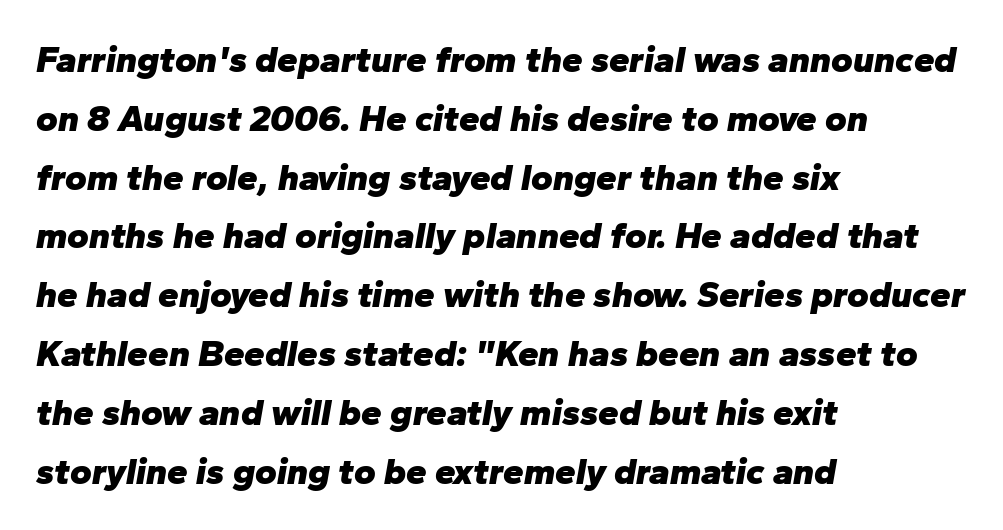
Looking at the ascenders, they clearly lean. Each new line begins a customary step beneath the previous one. A classic flush-left, rag-right setting is used for this passage. Bare-footed words on every line.
